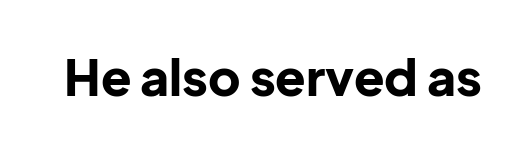
Q: Is the text bold? A: Yes.
Q: Is the text italic (slanted)? A: No, it is upright.
Q: Is the typeface a serif or a sans-serif typeface? A: Sans-serif.
Q: Is the text underlined? A: No.
Q: Is the spacing between letters normal or unusually wide? A: Normal.
Q: Width (condensed, normal, or wide)? A: Normal.
Q: Stroke contrast? A: Low.
Q: x-height? A: Medium.
Q: Monospaced? A: No.
